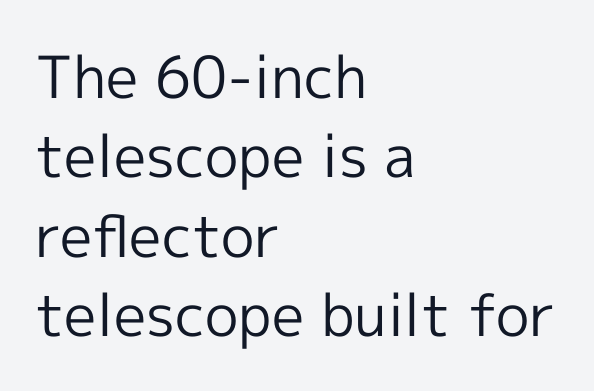
Q: Is the text bold? A: No.
Q: Is the text italic (slanted)? A: No, it is upright.
Q: Is the typeface a serif or a sans-serif typeface? A: Sans-serif.
Q: Is the text underlined? A: No.
Q: How is the paragraph aligned? A: Left-aligned.
Q: Is the spacing between letters normal or unusually wide? A: Normal.
Q: Is the spacing between lines tight, normal or loose? A: Normal.
Q: Width (condensed, normal, or wide)? A: Normal.
Q: x-height? A: Medium.
Q: Monospaced? A: No.
